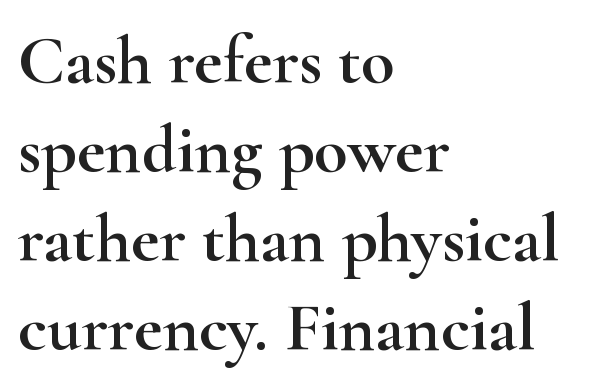
Q: Is the text italic (slanted)? A: No, it is upright.
Q: Is the typeface a serif or a sans-serif typeface? A: Serif.
Q: Is the text underlined? A: No.
Q: How is the paragraph aligned? A: Left-aligned.
Q: Is the spacing between letters normal or unusually wide? A: Normal.
Q: Is the spacing between lines tight, normal or loose? A: Normal.
Q: Width (condensed, normal, or wide)? A: Wide.
Q: Stroke contrast? A: High.
Q: x-height? A: Small.
Q: Monospaced? A: No.
